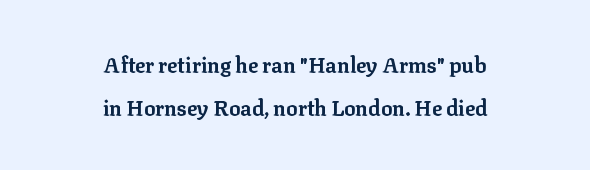
A clean baseline with only descenders dipping below it. Reading down the column, the eye jumps a long way to each next line. Caption: standard tracking, unaltered. It's the straight-up-and-down kind of type. Alignment: centered.
